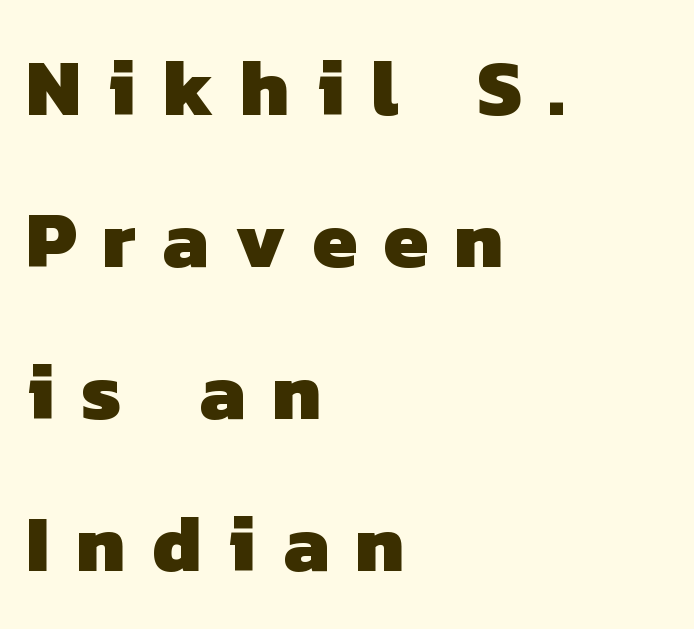
The image shows 80 px heavy sans-serif type; set left-aligned, loose line spacing (1.9x), unusually wide letter spacing (+0.33 em), not underlined; low stroke contrast and a medium x-height.
